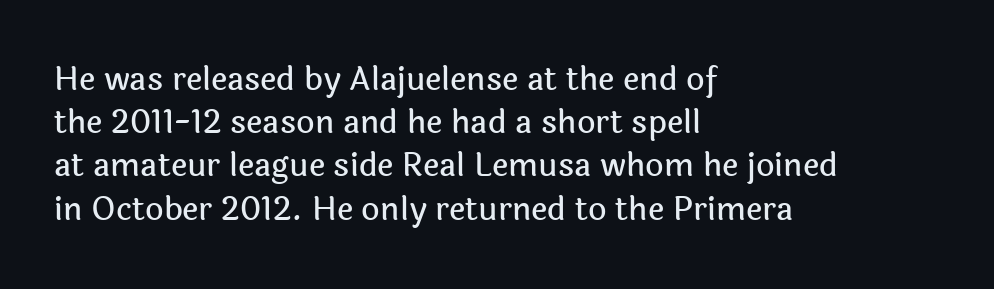
What kind of face is this? One without serifs — a sans. The axis of the letterforms is exactly vertical. The type is set solid horizontally, with unmodified tracking. Quick note: interline space is typical. Here the designer chose a conventional face with non-uniform glyph widths. The gap between lines stays unmarked.
